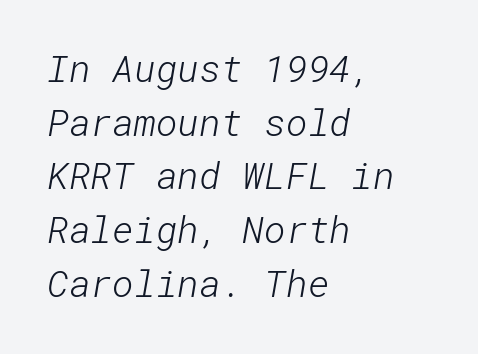
Stems here are at most as thick as an everyday book face. The space directly below the letters is spotless. Typographically, this falls in the sans-serif category. The type is set solid horizontally, with unmodified tracking. Does the copy run flush right? No — it runs flush left.
